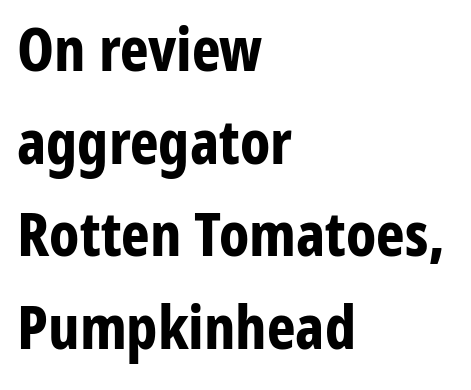
Q: Is the text bold? A: Yes.
Q: Is the text italic (slanted)? A: No, it is upright.
Q: Is the typeface a serif or a sans-serif typeface? A: Sans-serif.
Q: Is the text underlined? A: No.
Q: How is the paragraph aligned? A: Left-aligned.
Q: Is the spacing between letters normal or unusually wide? A: Normal.
Q: Is the spacing between lines tight, normal or loose? A: Normal.
Q: Width (condensed, normal, or wide)? A: Condensed.
Q: Stroke contrast? A: Low.
Q: x-height? A: Medium.
Q: Monospaced? A: No.
